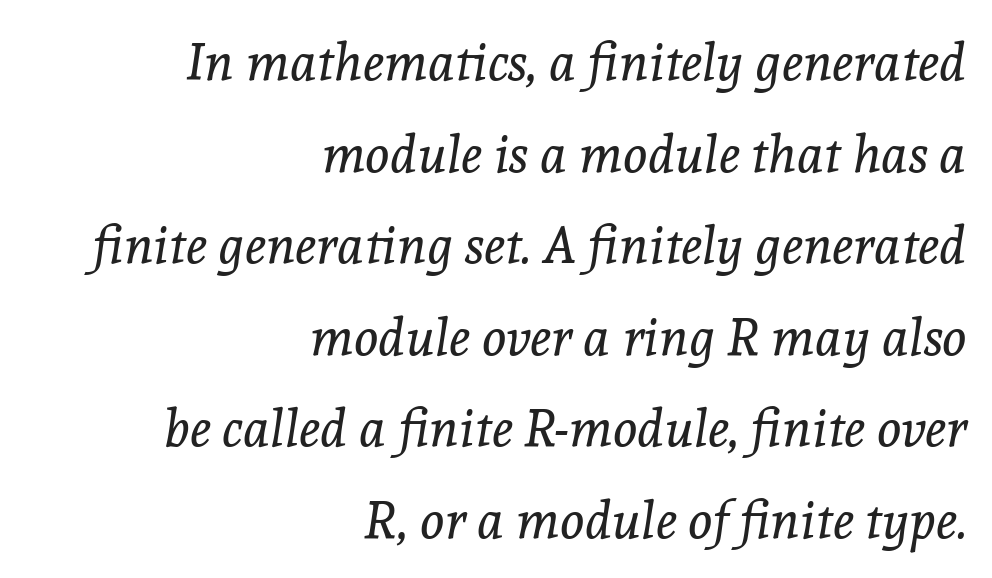
Between one letter and the next there's only the usual sliver of space. The text was rendered using a seriffed face with decorative stroke endings. These lines were composed using italics. The glyphs are unaccompanied by any horizontal stroke below them. A typesetter would call this proportional, since set widths differ per character.
